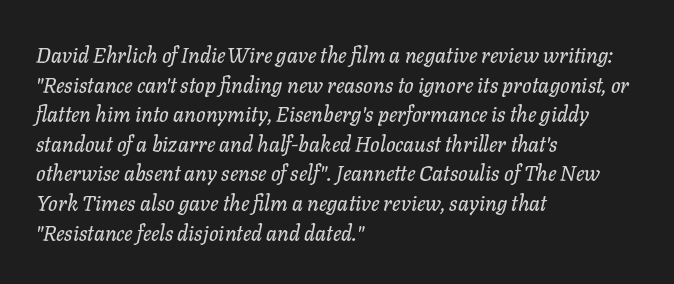
Q: Is the text italic (slanted)? A: Yes, it leans right by about 11 degrees.
Q: Is the text underlined? A: No.
Q: How is the paragraph aligned? A: Left-aligned.
Q: Is the spacing between letters normal or unusually wide? A: Normal.
Q: Is the spacing between lines tight, normal or loose? A: Normal.
